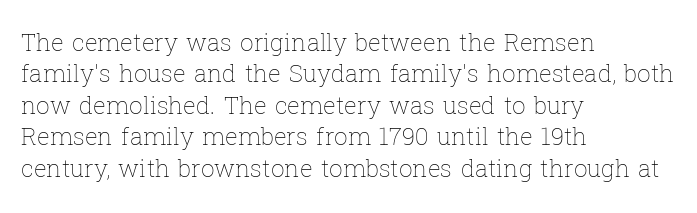
The image shows 24 px text type, upright; set left-aligned, normal line spacing (1.31x), normal letter spacing, not underlined.
